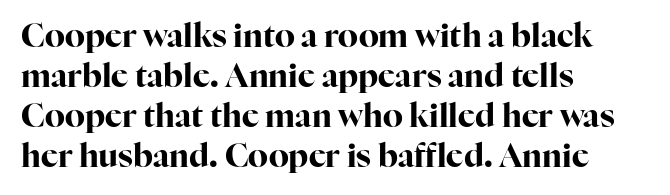
Q: Is the text bold? A: Yes.
Q: Is the text italic (slanted)? A: No, it is upright.
Q: Is the typeface a serif or a sans-serif typeface? A: Serif.
Q: Is the text underlined? A: No.
Q: How is the paragraph aligned? A: Left-aligned.
Q: Is the spacing between letters normal or unusually wide? A: Normal.
Q: Is the spacing between lines tight, normal or loose? A: Normal.
Q: Width (condensed, normal, or wide)? A: Normal.
Q: Stroke contrast? A: High.
Q: x-height? A: Medium.
Q: Monospaced? A: No.
